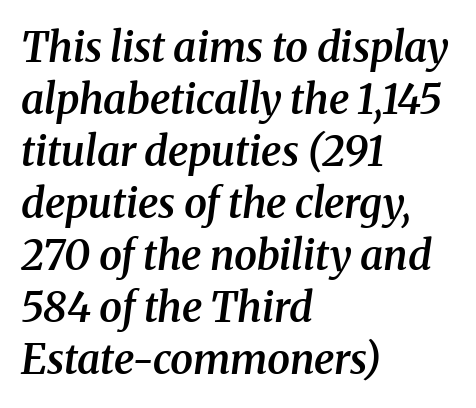
Posture: slanted. Here the designer chose a conventional face with non-uniform glyph widths. Is the letter spacing exaggerated? No — it looks like the ordinary default. The words here are not underlined. Stroke terminals: seriffed. In terms of weight, the rendering is demibold, just under bold.
